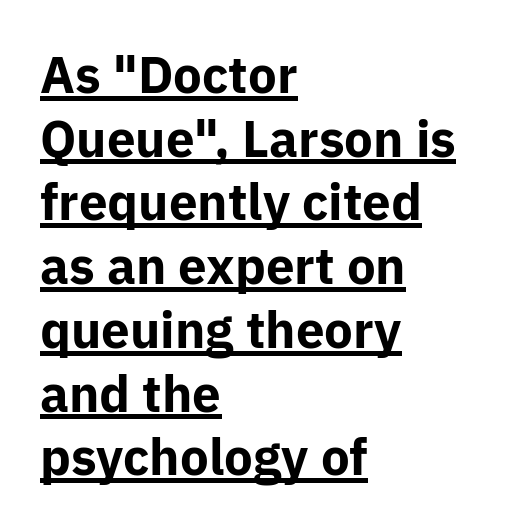
{"serif": "no", "italic": "no", "bold": "yes", "weight": "bold", "width": "normal", "stroke_contrast": "low", "x_height": "medium", "monospaced": "no", "underline": "yes", "align": "left", "line_spacing": "normal", "line_spacing_ratio": 1.25, "letter_spacing": "normal", "letter_spacing_em": 0.0, "glyph_px": 51}
